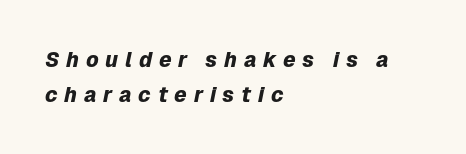
{"italic": "yes", "lean": "right", "slant_degrees": 12, "bold": "yes", "underline": "no", "align": "left", "line_spacing": "normal", "line_spacing_ratio": 1.65, "letter_spacing": "wide", "letter_spacing_em": 0.32, "glyph_px": 21}
